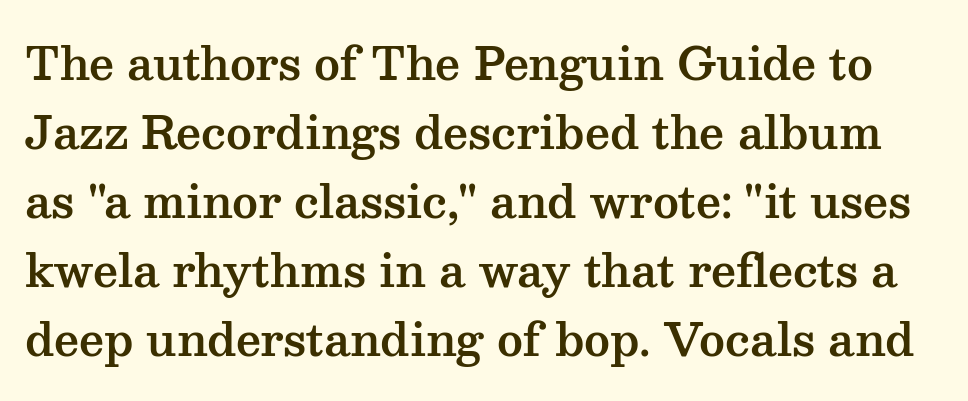
Underlining? Definitely not there. Compared with typical paragraphs, the rows here are spaced about the same. Does extra space separate the letters? No, they use regular spacing. The axis of the letterforms is exactly vertical. This sample has the flowing, uneven cadence of proportional lettering. Classification — serif.
